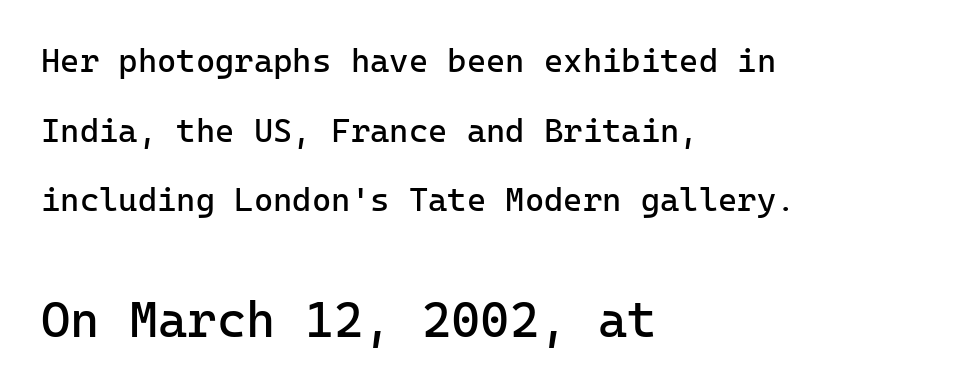
The image shows 50 px regular-weight sans-serif type, upright; set left-aligned, loose line spacing (2.11x), normal letter spacing, not underlined; the second (bottom) block is 1.52x larger; low stroke contrast and a medium x-height.
